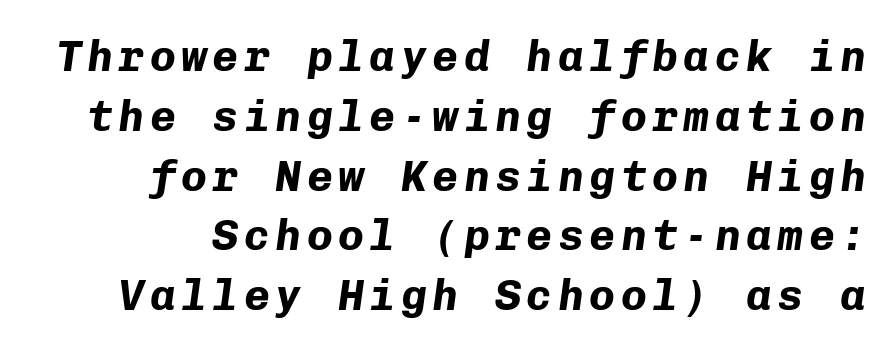
What weight is shown? A full bold with thick strokes. Vertically, the passage feels balanced, rows spaced as you'd expect. The passage shown is not underscored anywhere. Is this a fixed-width face? Yes — each glyph sits in an identical cell.
